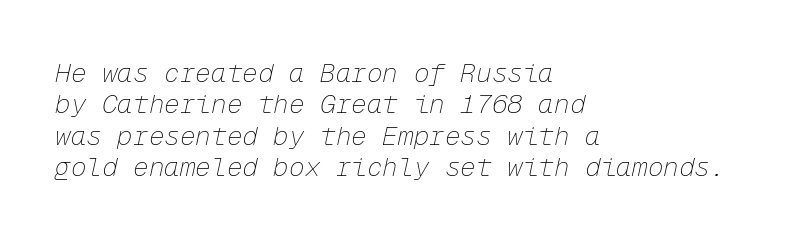
Stroke thickness stays within the range of a standard reading face or lighter. A clean baseline with only descenders dipping below it. The passage is arranged the way most books set body copy — flush left. Posture: slanted. The letterforms sit shoulder to shoulder at normal distance.
